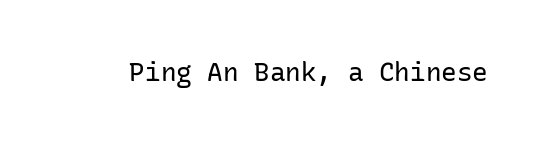
A roman cut, with each character standing at attention. Decoration check: the copy has no underline. The gaps between neighbouring characters are ordinary and unremarkable. Bold? No — there's no thickening of the strokes.
